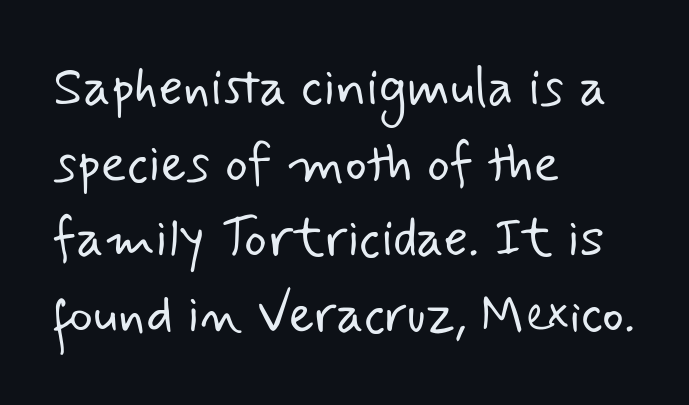
Q: Is the text bold? A: No.
Q: Is the typeface a serif or a sans-serif typeface? A: Sans-serif.
Q: Is the text underlined? A: No.
Q: How is the paragraph aligned? A: Left-aligned.
Q: Is the spacing between letters normal or unusually wide? A: Normal.
Q: Is the spacing between lines tight, normal or loose? A: Normal.
Q: Width (condensed, normal, or wide)? A: Normal.
Q: Stroke contrast? A: Low.
Q: x-height? A: Small.
Q: Monospaced? A: No.
